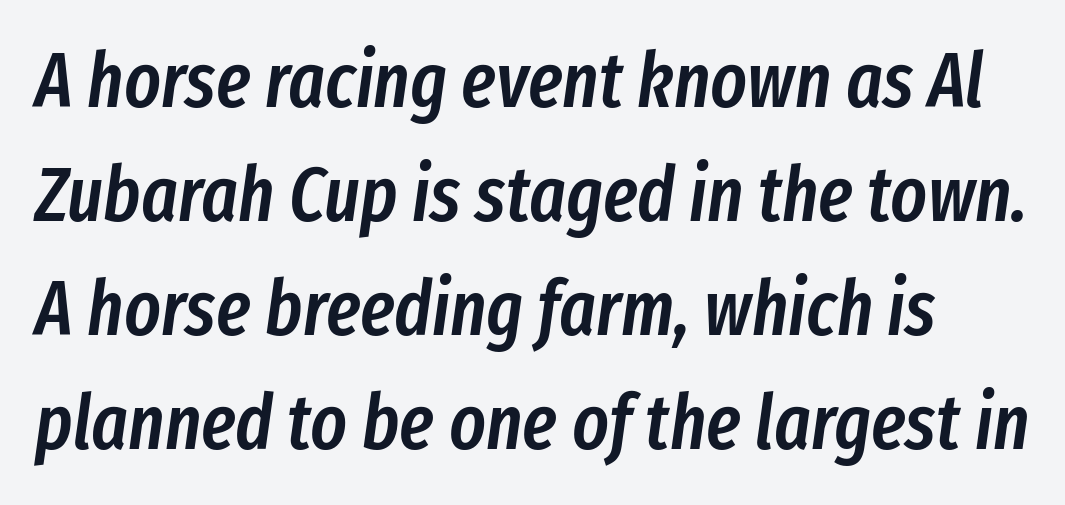
Summary of vertical rhythm: regular, with standard interline spacing. Any mark beneath the type? The region is blank. Each letter keeps its own natural width here, so spacing adapts to shape. Notice how the stems are inclined rather than vertical — that's the hallmark of italics. Summary of weight: moderately heavy, a semibold.
